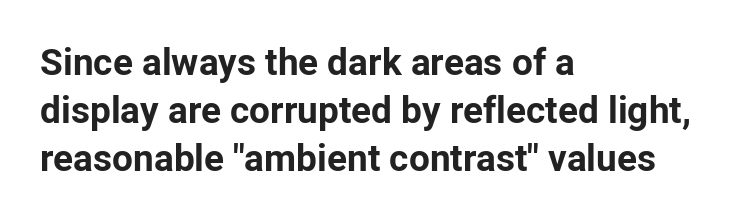
The image shows 37 px bold sans-serif type, upright; set left-aligned, normal line spacing (1.3x), normal letter spacing, not underlined; low stroke contrast and a medium x-height.
